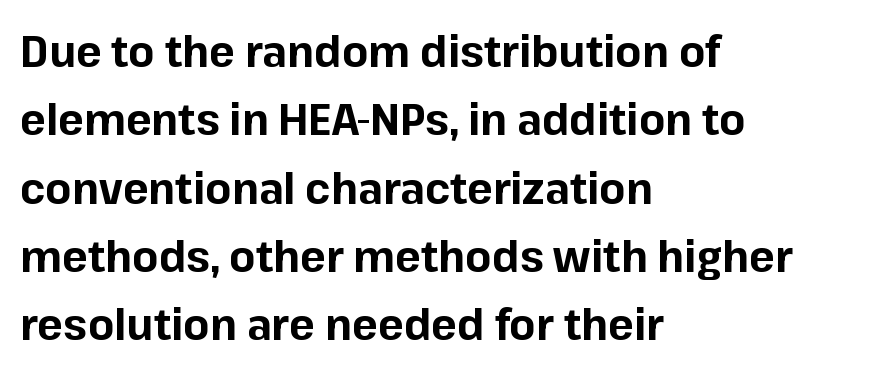
Q: Is the text bold? A: Yes.
Q: Is the text italic (slanted)? A: No, it is upright.
Q: Is the typeface a serif or a sans-serif typeface? A: Sans-serif.
Q: Is the text underlined? A: No.
Q: How is the paragraph aligned? A: Left-aligned.
Q: Is the spacing between letters normal or unusually wide? A: Normal.
Q: Is the spacing between lines tight, normal or loose? A: Normal.
Q: Width (condensed, normal, or wide)? A: Normal.
Q: Stroke contrast? A: Low.
Q: x-height? A: Medium.
Q: Monospaced? A: No.
